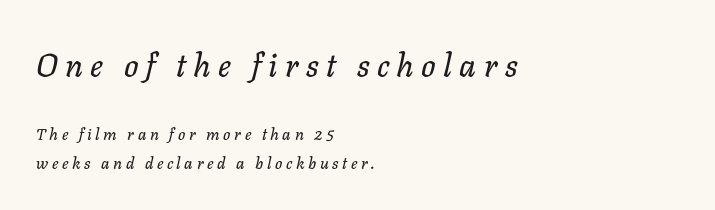
Whoever set this made the first block the dominant, larger element. The specimen reads as italic at a glance. Underlining? Definitely not there. Loose tracking; the words dissolve into strings of separated letters.
